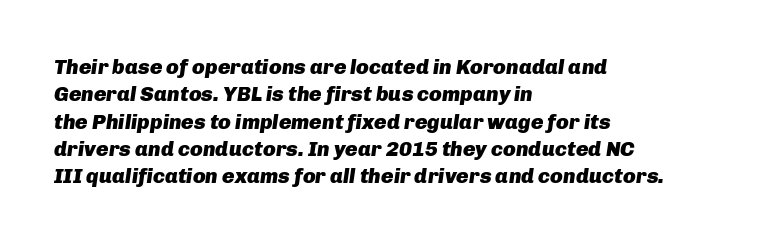
The image shows 21 px bold type, italic (leaning right); set left-aligned, normal line spacing (1.3x), normal letter spacing, not underlined.
